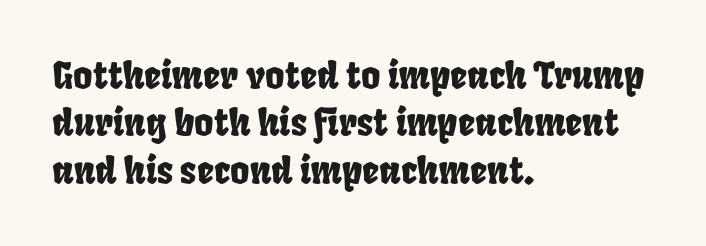
The image shows 37 px condensed type; set left-aligned, normal line spacing (1.28x), normal letter spacing, not underlined; low stroke contrast and a large x-height.
